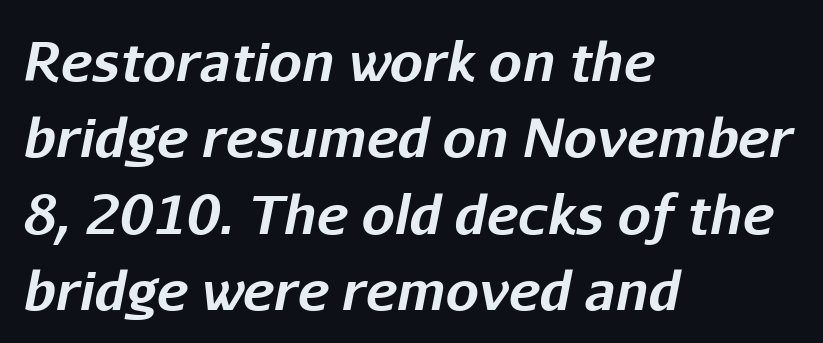
The paragraph shown leans on its left margin. Yep, that's italic — everything's leaning. Honestly, the letter spacing is just normal — you wouldn't notice it. Only glyphs here, with clear space below each row. The passage shown stacks its lines at a standard gap.
